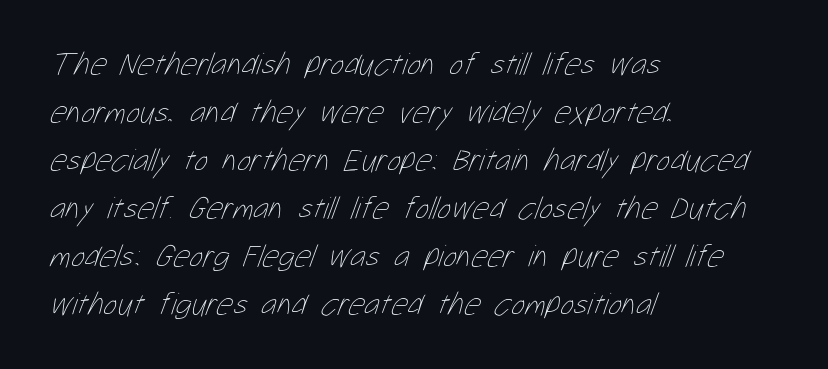
The image shows 32 px thin, condensed type; set left-aligned, normal line spacing (1.5x), normal letter spacing, not underlined; low stroke contrast and a medium x-height.
